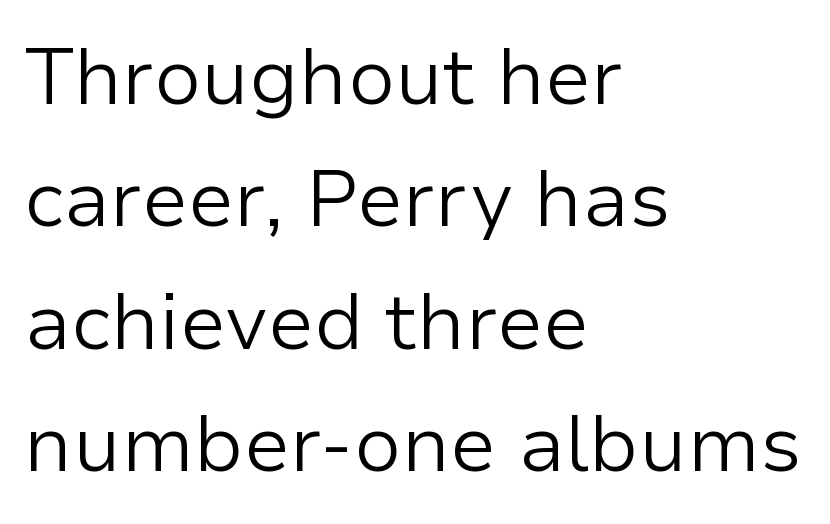
{"serif": "no", "italic": "no", "bold": "no", "weight": "light", "width": "normal", "stroke_contrast": "low", "x_height": "medium", "monospaced": "no", "underline": "no", "align": "left", "line_spacing": "normal", "line_spacing_ratio": 1.55, "letter_spacing": "normal", "letter_spacing_em": 0.0, "glyph_px": 79}
